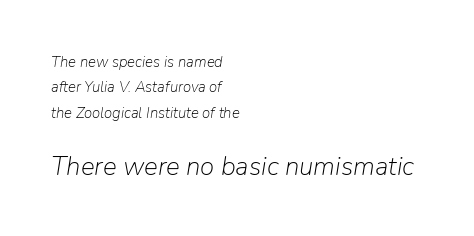
The image shows 26 px text type, italic (leaning right); set left-aligned, normal line spacing (1.69x), normal letter spacing, not underlined; the second (bottom) block is 1.73x larger.
